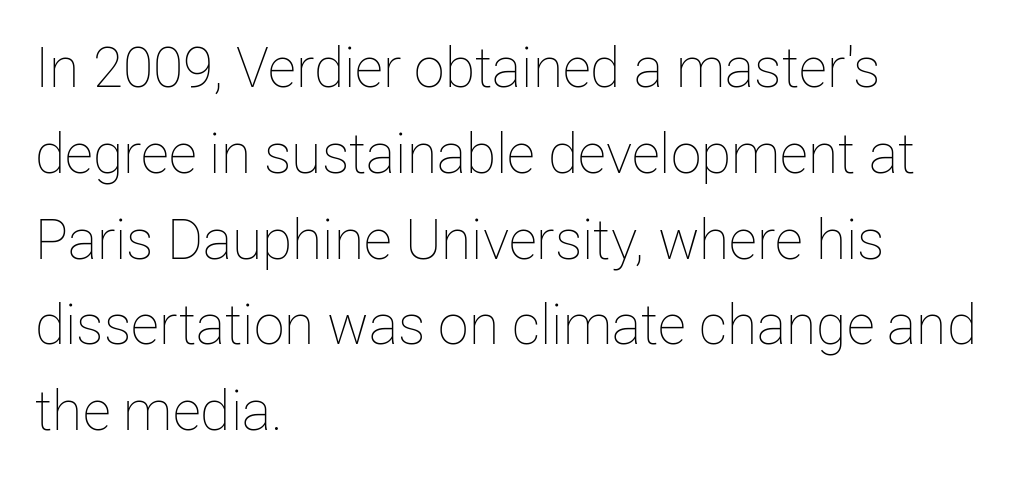
{"italic": "no", "bold": "no", "weight": "thin", "width": "normal", "stroke_contrast": "low", "x_height": "medium", "monospaced": "no", "underline": "no", "align": "left", "line_spacing": "normal", "line_spacing_ratio": 1.56, "letter_spacing": "normal", "letter_spacing_em": 0.0, "glyph_px": 55}
